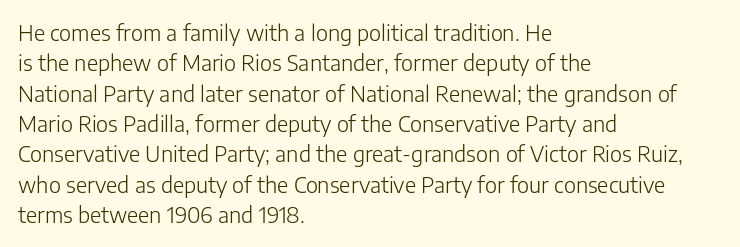
Q: Is the text bold? A: No.
Q: Is the text italic (slanted)? A: No, it is upright.
Q: Is the text underlined? A: No.
Q: How is the paragraph aligned? A: Left-aligned.
Q: Is the spacing between letters normal or unusually wide? A: Normal.
Q: Is the spacing between lines tight, normal or loose? A: Normal.
